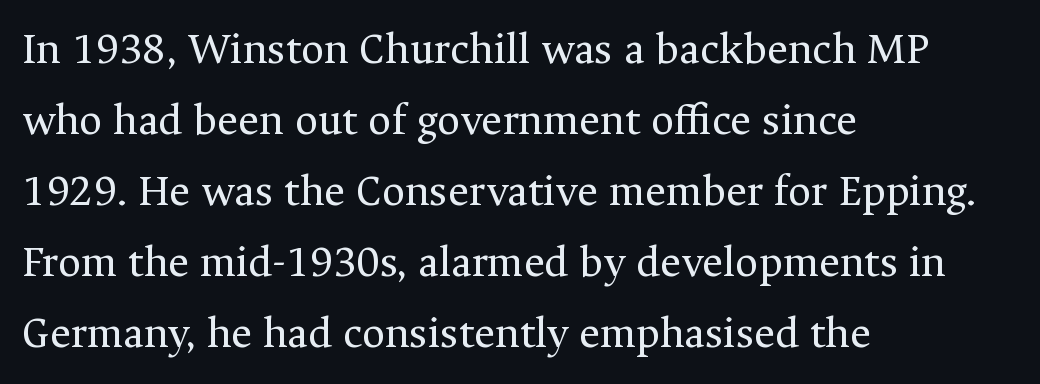
{"serif": "yes", "italic": "no", "bold": "no", "weight": "regular", "width": "normal", "stroke_contrast": "medium", "x_height": "medium", "monospaced": "no", "underline": "no", "align": "left", "line_spacing": "normal", "line_spacing_ratio": 1.58, "letter_spacing": "normal", "letter_spacing_em": 0.0, "glyph_px": 45}
